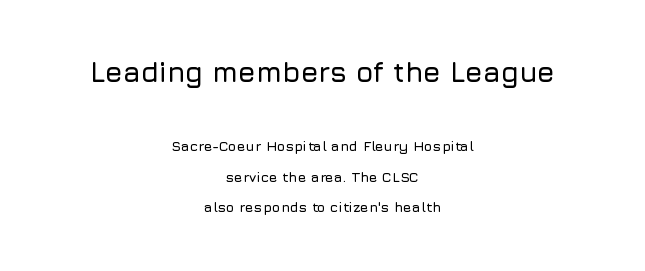
{"serif": "no", "italic": "no", "width": "normal", "stroke_contrast": "low", "x_height": "medium", "monospaced": "no", "underline": "no", "align": "center", "line_spacing": "loose", "line_spacing_ratio": 2.18, "letter_spacing": "normal", "letter_spacing_em": 0.0, "larger_block": "first", "size_ratio": 2.0, "glyph_px": 28}
